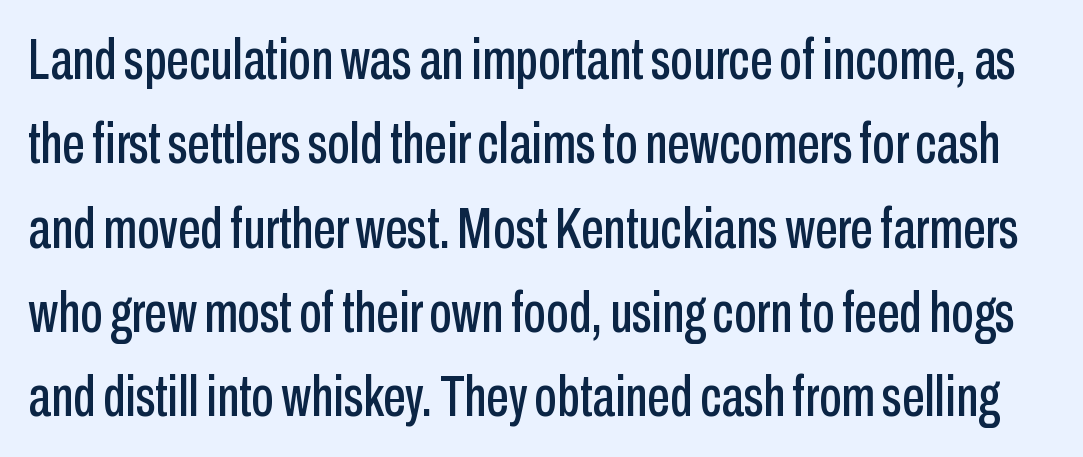
The image shows 57 px condensed sans-serif type, upright; set normal line spacing (1.48x), normal letter spacing, not underlined; low stroke contrast and a medium x-height.
